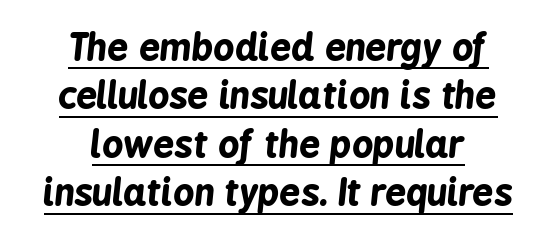
Notice how descenders clear the ascenders below comfortably — that's standard leading. Looks like regular typesetting: each glyph gets only the width it needs. What decoration does the sample have? An underline. Which margin do the lines hug? Neither — every line sits in the middle. These words are printed bold, with thick strokes throughout. The tracking reads as untouched default to a designer's eye.
